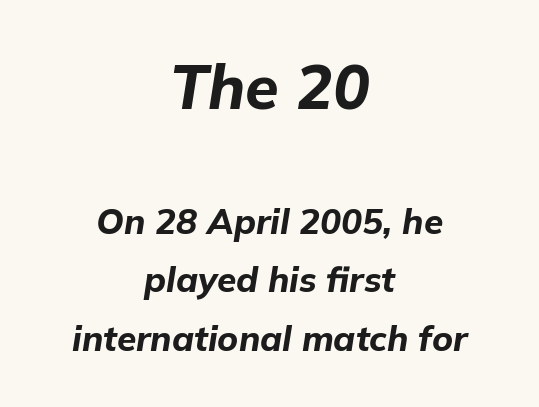
The image shows 61 px bold type, italic (leaning right); set centered, normal line spacing (1.67x), normal letter spacing, not underlined; the first (top) block is 1.74x larger; low stroke contrast and a medium x-height.
